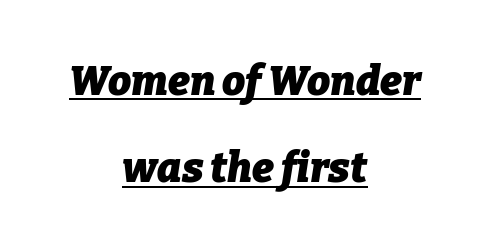
{"italic": "yes", "lean": "right", "slant_degrees": 9, "bold": "yes", "weight": "heavy", "width": "normal", "stroke_contrast": "low", "x_height": "medium", "monospaced": "no", "underline": "yes", "align": "center", "line_spacing": "loose", "line_spacing_ratio": 2.13, "letter_spacing": "normal", "letter_spacing_em": 0.0, "glyph_px": 41}
